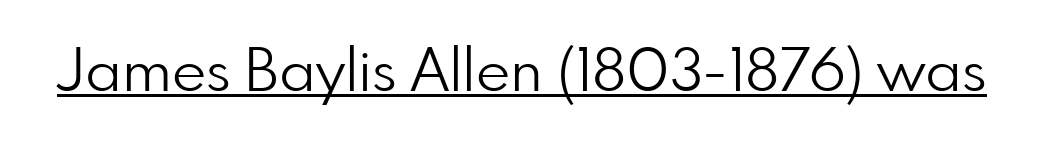
The image shows 59 px light sans-serif type, upright; set normal letter spacing, underlined; low stroke contrast and a small x-height.
